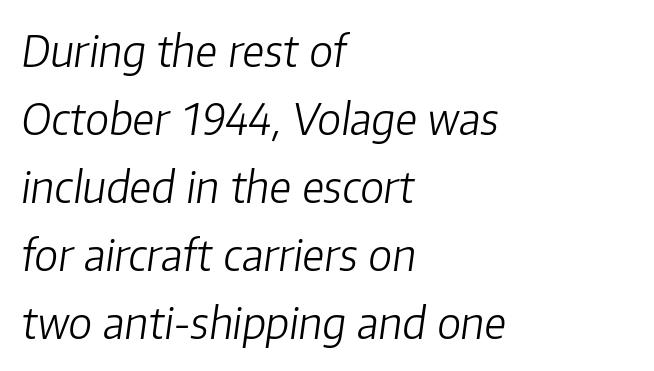
{"italic": "yes", "lean": "right", "slant_degrees": 8, "bold": "no", "weight": "light", "width": "normal", "stroke_contrast": "low", "x_height": "medium", "monospaced": "no", "underline": "no", "align": "left", "line_spacing": "normal", "line_spacing_ratio": 1.58, "letter_spacing": "normal", "letter_spacing_em": 0.0, "glyph_px": 43}
